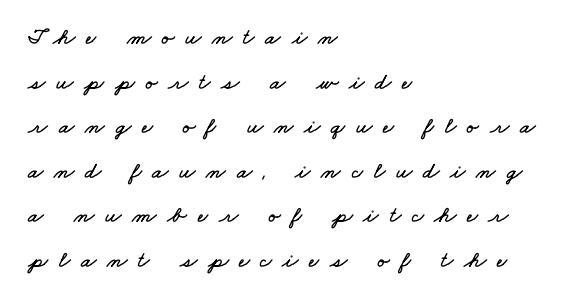
{"underline": "no", "align": "left", "line_spacing": "loose", "line_spacing_ratio": 1.94, "letter_spacing": "wide", "letter_spacing_em": 0.46, "glyph_px": 23}
